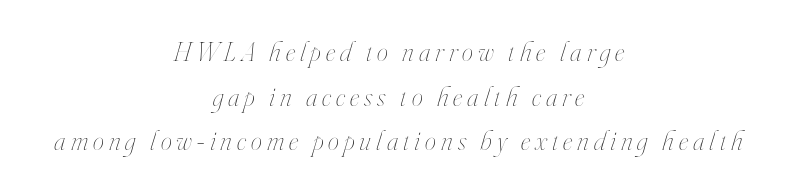
Compared with a flush-left layout, this one balances lines on the center instead. These lines are rendered in a variable-pitch font. Quick note: italic. Stem width sits at or under what a default text font uses.
